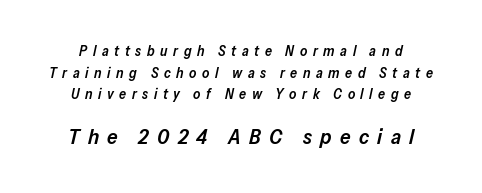
Summary of vertical rhythm: regular, with standard interline spacing. Type without underlining. This rendering widens character spacing well past its baseline value. Characters are canted at an angle relative to the baseline's perpendicular. In terms of weight, the rendering is demibold, just under bold.
